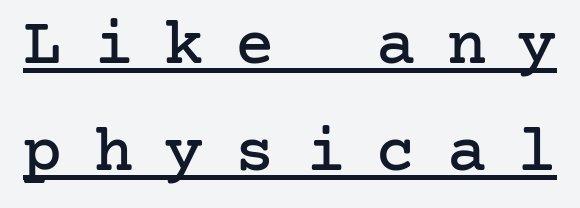
The image shows 66 px serif type, upright; set normal line spacing (1.62x), unusually wide letter spacing (+0.47 em), underlined; low stroke contrast and a medium x-height.
